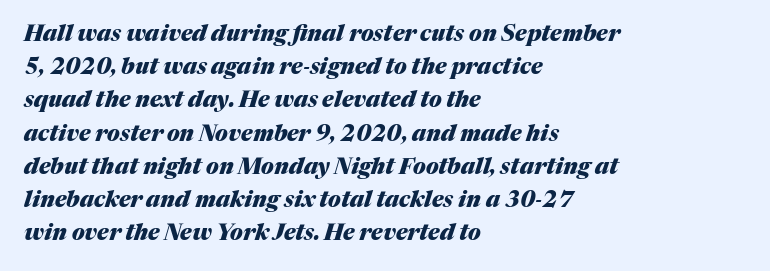
{"italic": "yes", "lean": "right", "slant_degrees": 17, "bold": "yes", "underline": "no", "align": "left", "line_spacing": "normal", "line_spacing_ratio": 1.51, "letter_spacing": "normal", "letter_spacing_em": 0.0, "glyph_px": 22}
